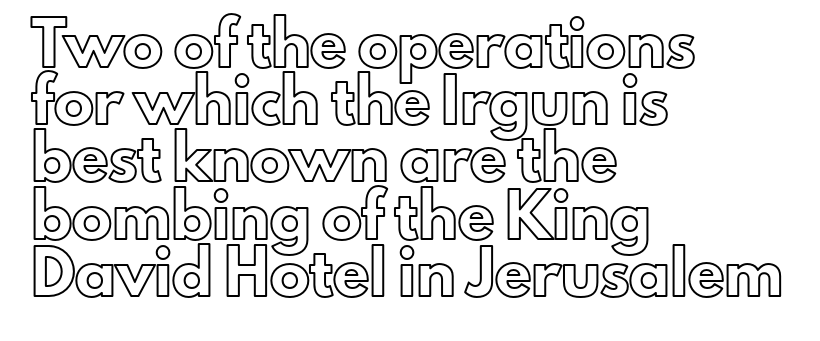
{"italic": "no", "width": "normal", "x_height": "small", "monospaced": "no", "underline": "no", "align": "left", "line_spacing": "normal", "line_spacing_ratio": 1.43, "letter_spacing": "normal", "letter_spacing_em": 0.0, "glyph_px": 40}
